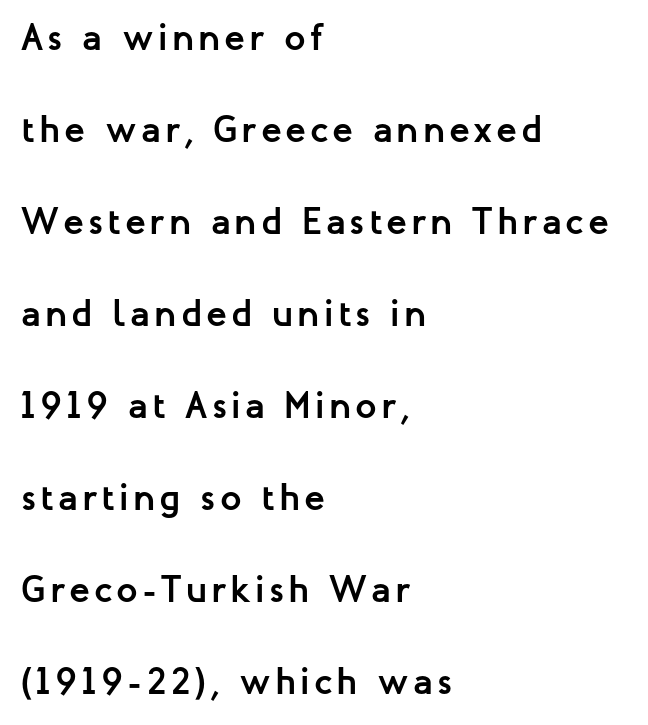
The image shows 38 px semibold sans-serif type, upright; set left-aligned, loose line spacing (2.42x), not underlined; low stroke contrast and a medium x-height.
